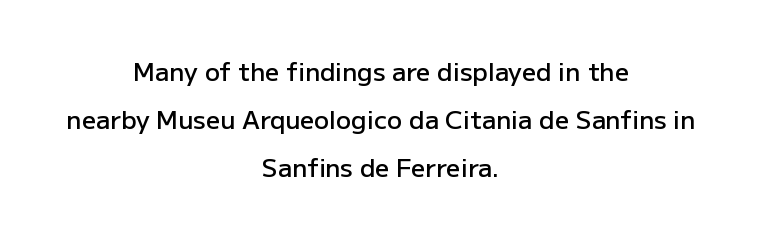
The image shows 25 px text type, upright; set centered, loose line spacing (1.93x), normal letter spacing, not underlined.
